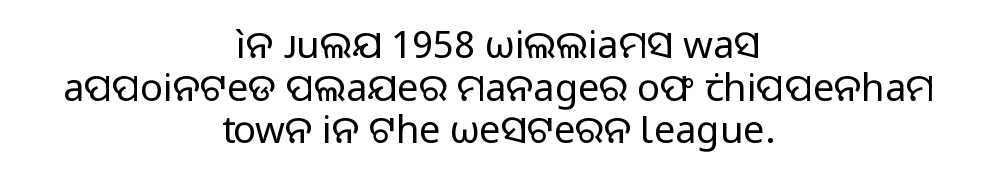
The image shows 38 px regular-weight sans-serif type, upright; set centered, tight line spacing (1.12x), normal letter spacing, not underlined; low stroke contrast and a medium x-height.
